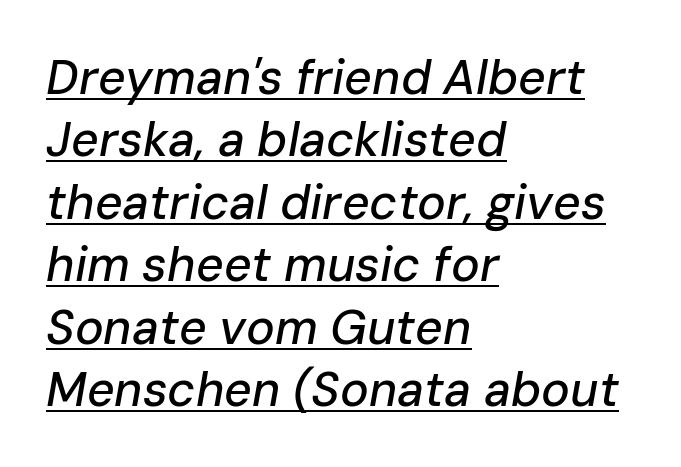
These lines are rendered in a variable-pitch font. The passage shown has conventional tracking throughout. A baseline rule has been typeset under these characters. Compared with a centered layout, this one pins lines to the left instead.
